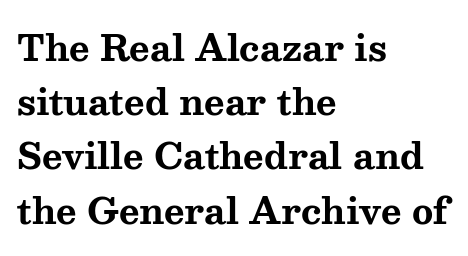
Q: Is the text bold? A: Yes.
Q: Is the text italic (slanted)? A: No, it is upright.
Q: Is the typeface a serif or a sans-serif typeface? A: Serif.
Q: Is the text underlined? A: No.
Q: How is the paragraph aligned? A: Left-aligned.
Q: Is the spacing between letters normal or unusually wide? A: Normal.
Q: Is the spacing between lines tight, normal or loose? A: Normal.
Q: Width (condensed, normal, or wide)? A: Wide.
Q: Stroke contrast? A: Medium.
Q: x-height? A: Medium.
Q: Monospaced? A: No.
